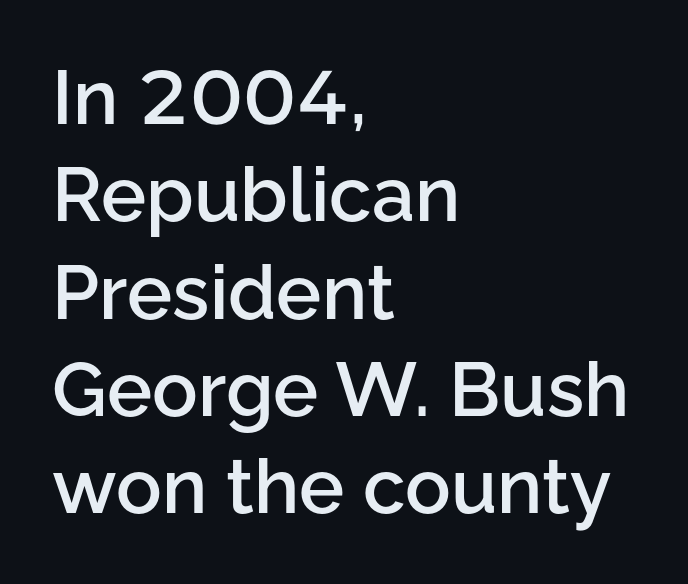
The image shows 76 px semibold sans-serif type, upright; set left-aligned, normal line spacing (1.28x), normal letter spacing, not underlined; low stroke contrast and a medium x-height.
